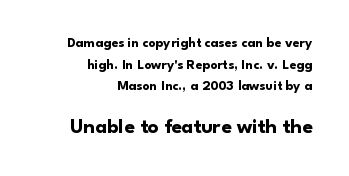
{"italic": "no", "bold": "yes", "underline": "no", "align": "right", "line_spacing": "normal", "line_spacing_ratio": 1.54, "letter_spacing": "normal", "letter_spacing_em": 0.0, "larger_block": "second", "size_ratio": 1.5, "glyph_px": 21}
